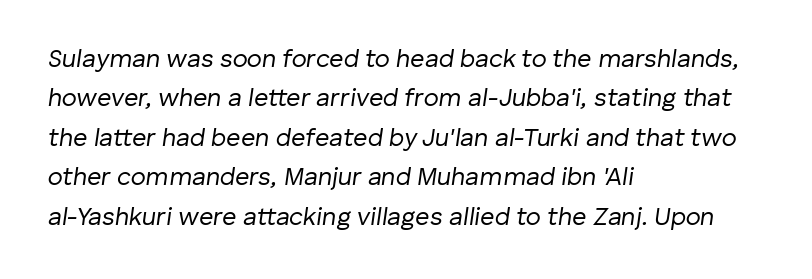
The image shows 25 px text type, italic (leaning right); set left-aligned, normal line spacing (1.58x), normal letter spacing, not underlined.
